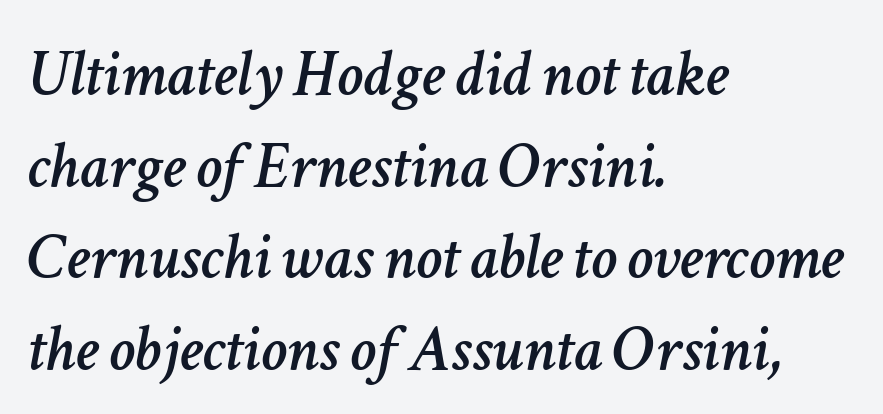
Q: Is the text italic (slanted)? A: Yes, it leans right by about 11 degrees.
Q: Is the text underlined? A: No.
Q: How is the paragraph aligned? A: Left-aligned.
Q: Is the spacing between letters normal or unusually wide? A: Normal.
Q: Is the spacing between lines tight, normal or loose? A: Normal.
Q: Width (condensed, normal, or wide)? A: Normal.
Q: Stroke contrast? A: Low.
Q: x-height? A: Medium.
Q: Monospaced? A: No.
